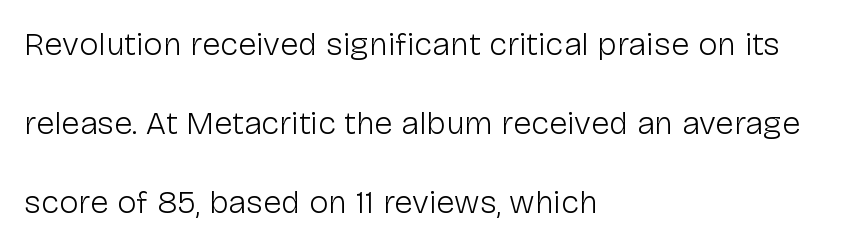
Short and long lines alike share a common starting point at left. Quick note: underline off. Characters remain perfectly vertical along every line. The face used here is proportionally spaced, like ordinary book or web type. Observe the absence of serifs on each vertical stroke in this sample. If you measured baseline to baseline, you'd find a long distance.
